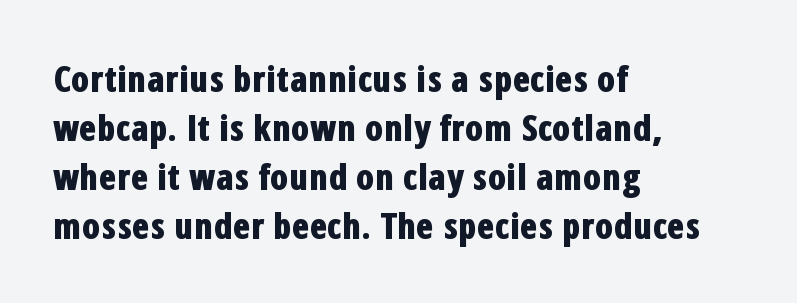
Only glyphs here, with clear space below each row. The axis of the letterforms is exactly vertical. These lines are set flush left with a ragged right edge. Vertically, the passage feels balanced, rows spaced as you'd expect. Spacing verdict: proportional, widths tailored to each character. Heavy-handed strokes throughout: this text is bold.
